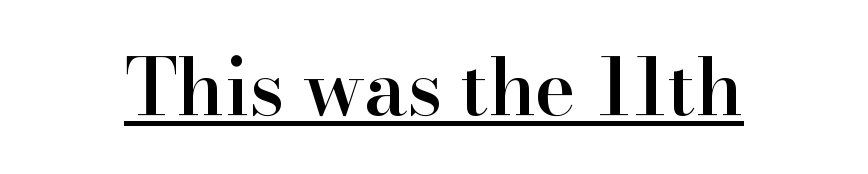
Q: Is the text bold? A: Semi-bold.
Q: Is the text italic (slanted)? A: No, it is upright.
Q: Is the typeface a serif or a sans-serif typeface? A: Serif.
Q: Is the text underlined? A: Yes.
Q: Is the spacing between letters normal or unusually wide? A: Normal.
Q: Width (condensed, normal, or wide)? A: Normal.
Q: Stroke contrast? A: High.
Q: x-height? A: Small.
Q: Monospaced? A: No.
